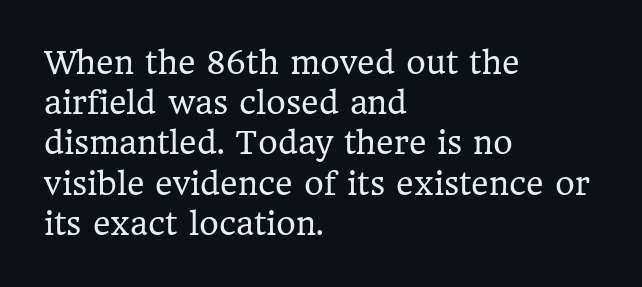
The image shows 30 px regular-weight serif type, upright; set left-aligned, normal line spacing (1.34x), normal letter spacing, not underlined; low stroke contrast and a medium x-height.
